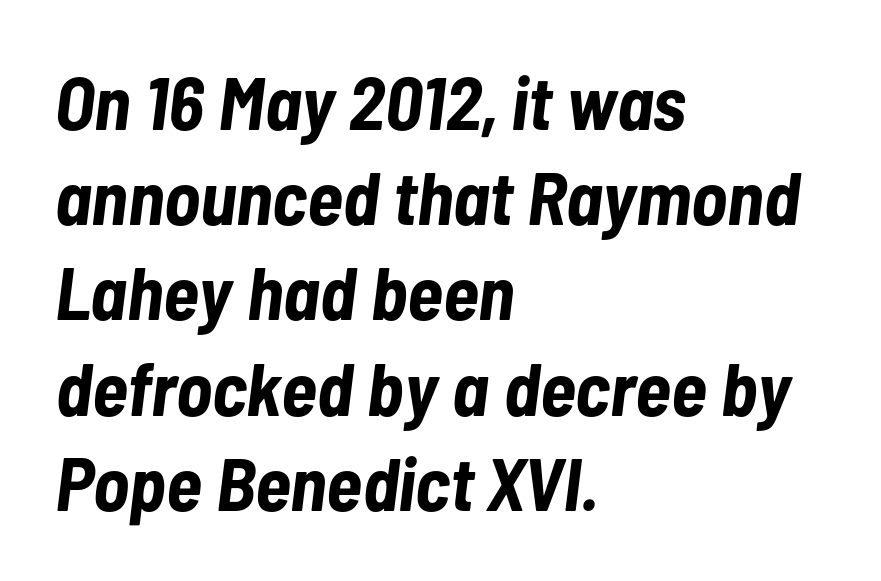
Q: Is the text bold? A: Yes.
Q: Is the text italic (slanted)? A: Yes, it leans right by about 7 degrees.
Q: Is the text underlined? A: No.
Q: How is the paragraph aligned? A: Left-aligned.
Q: Is the spacing between letters normal or unusually wide? A: Normal.
Q: Is the spacing between lines tight, normal or loose? A: Normal.
Q: Width (condensed, normal, or wide)? A: Condensed.
Q: Stroke contrast? A: Low.
Q: x-height? A: Medium.
Q: Monospaced? A: No.
